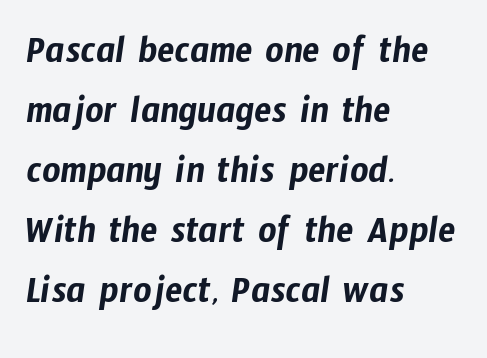
Q: Is the typeface a serif or a sans-serif typeface? A: Sans-serif.
Q: Is the text underlined? A: No.
Q: How is the paragraph aligned? A: Left-aligned.
Q: Is the spacing between letters normal or unusually wide? A: Normal.
Q: Is the spacing between lines tight, normal or loose? A: Normal.
Q: Width (condensed, normal, or wide)? A: Condensed.
Q: Stroke contrast? A: Low.
Q: x-height? A: Medium.
Q: Monospaced? A: No.
